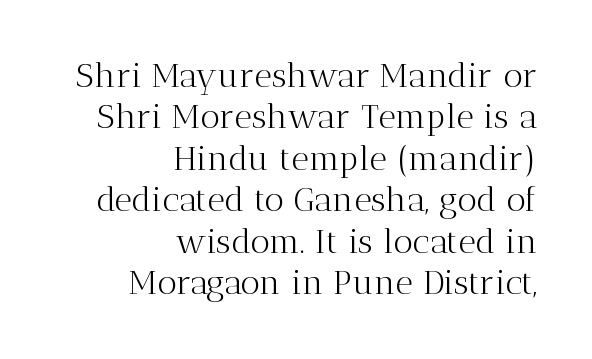
A typesetter would call this proportional, since set widths differ per character. The type is set solid horizontally, with unmodified tracking. Regarding serifs, this sample has them. The string is rendered with underlining switched off. This reads as an unemphasized weight, regular at the heaviest.
